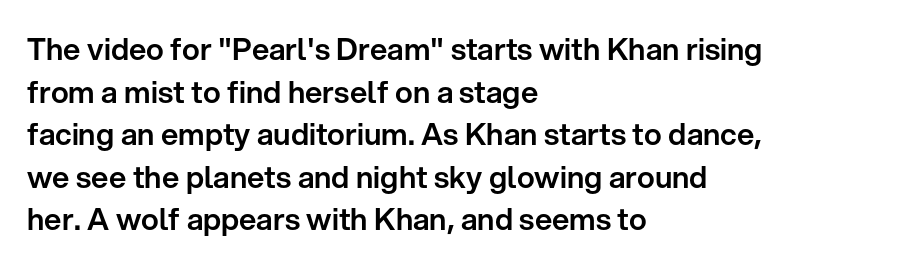
The image shows 30 px sans-serif type, upright; set left-aligned, normal line spacing (1.42x), normal letter spacing, not underlined; low stroke contrast and a medium x-height.
